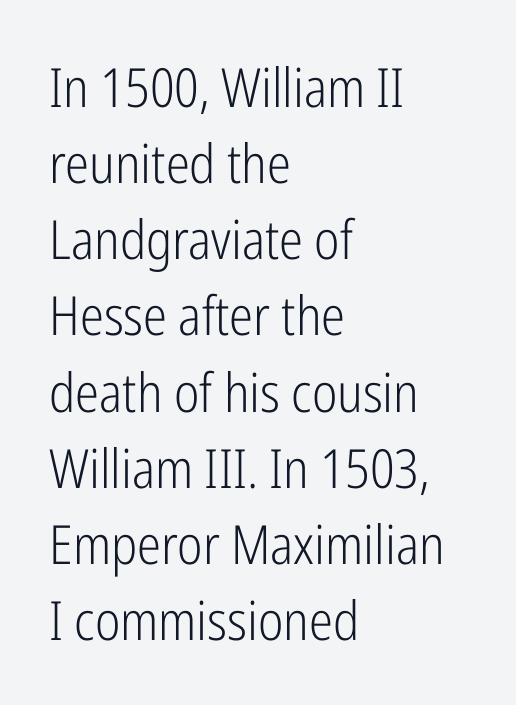
{"serif": "no", "italic": "no", "bold": "no", "weight": "light", "width": "condensed", "stroke_contrast": "low", "x_height": "medium", "monospaced": "no", "underline": "no", "align": "left", "line_spacing": "normal", "line_spacing_ratio": 1.41, "letter_spacing": "normal", "letter_spacing_em": 0.0, "glyph_px": 54}
